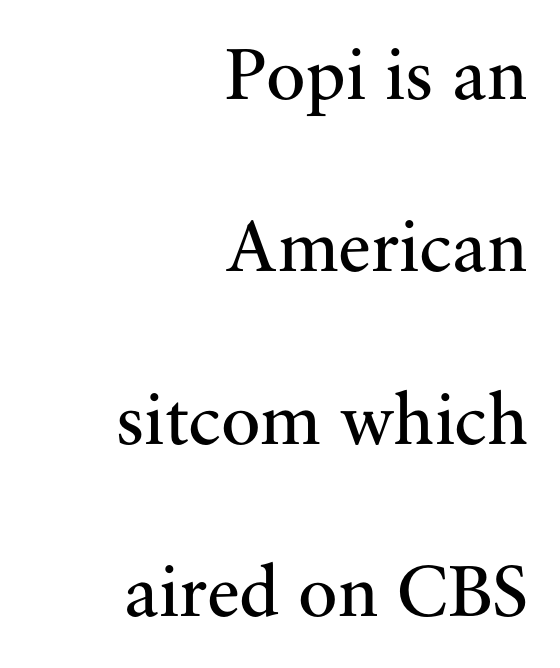
The image shows 74 px regular-weight serif type, upright; set right-aligned, loose line spacing (2.33x), normal letter spacing, not underlined; medium stroke contrast and a small x-height.
